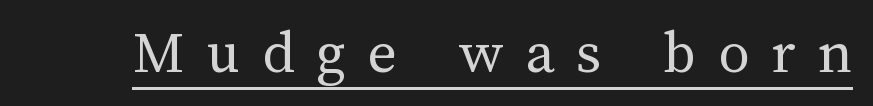
The image shows 63 px regular-weight type, upright; set unusually wide letter spacing (+0.34 em), underlined; medium stroke contrast and a medium x-height.
